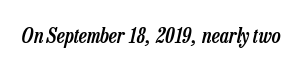
{"italic": "yes", "lean": "right", "slant_degrees": 13, "bold": "semi", "underline": "no", "letter_spacing": "normal", "letter_spacing_em": 0.0, "glyph_px": 21}
